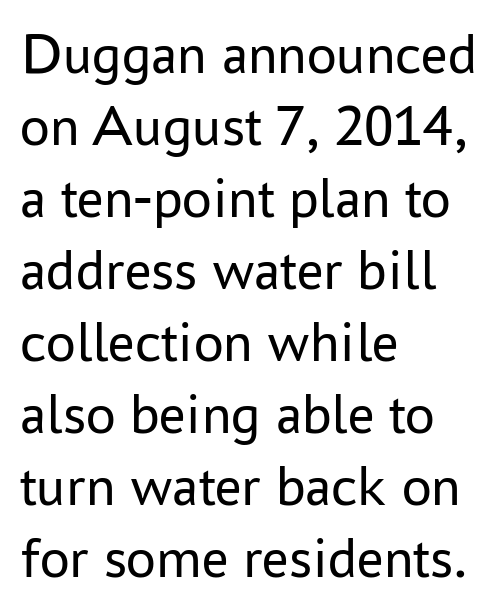
The image shows 59 px regular-weight sans-serif type, upright; set left-aligned, line spacing 1.22x, normal letter spacing, not underlined; low stroke contrast and a medium x-height.
